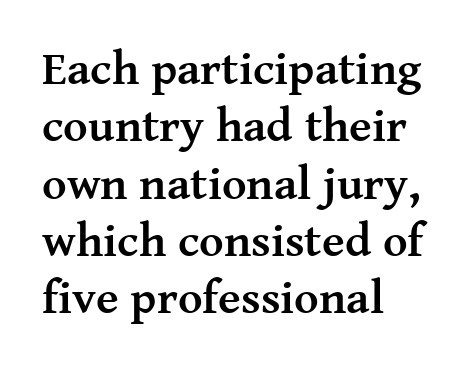
The image shows 47 px semibold serif type, upright; set left-aligned, line spacing 1.22x, normal letter spacing, not underlined; medium stroke contrast and a medium x-height.
